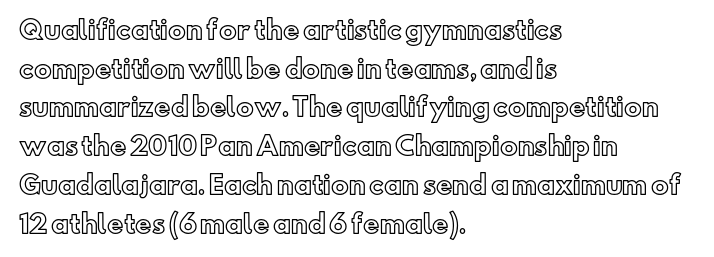
{"italic": "no", "underline": "no", "align": "left", "line_spacing": "normal", "line_spacing_ratio": 1.55, "letter_spacing": "normal", "letter_spacing_em": 0.0, "glyph_px": 25}
